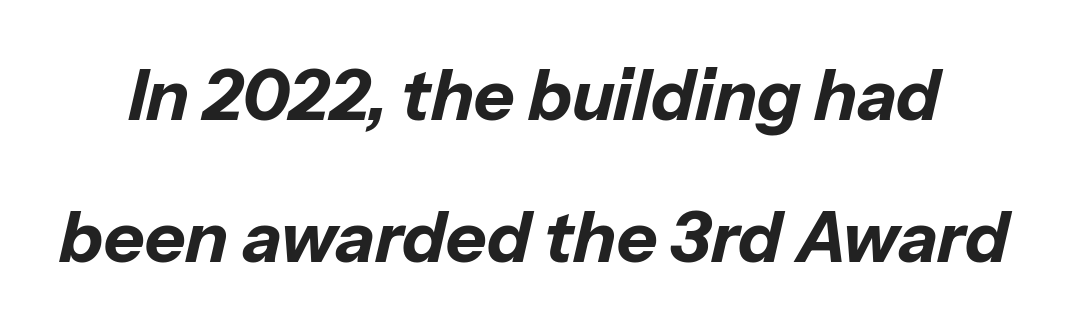
The image shows 70 px bold type, italic (leaning right); set loose line spacing (2.03x), normal letter spacing, not underlined; low stroke contrast and a medium x-height.
